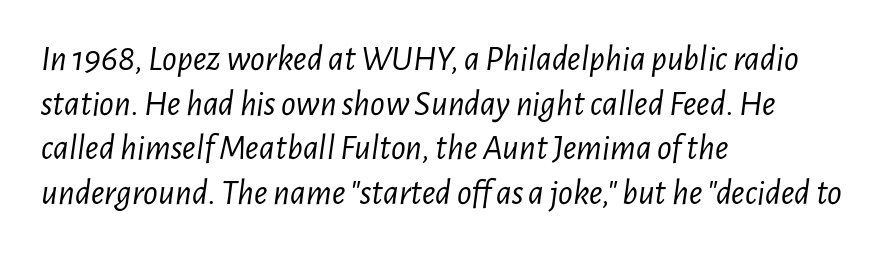
The face used here is proportionally spaced, like ordinary book or web type. A clean baseline with only descenders dipping below it. Caption: face not bold, strokes unweighted. The typography opts for an oblique posture over an upright one. The type is set solid horizontally, with unmodified tracking. Line beginnings align vertically; line endings do not.
